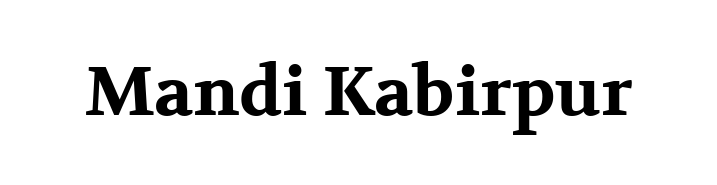
Weight check: bold — yes, fully. Each row of text sits above clean, open space. A typesetter would call this proportional, since set widths differ per character. Nope, not italic — everything's standing straight. Inter-character spacing is left at the font's built-in metrics.
